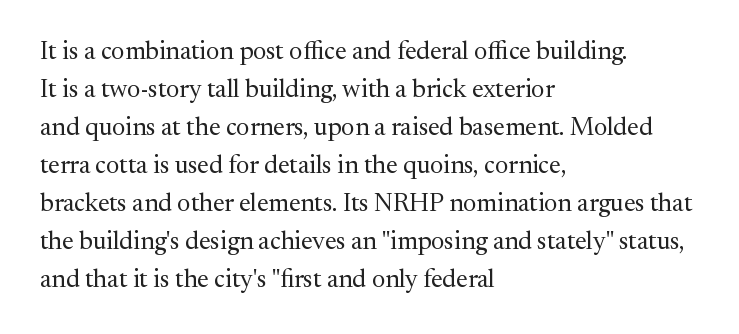
The image shows 25 px text type, upright; set left-aligned, normal line spacing (1.52x), normal letter spacing, not underlined.
